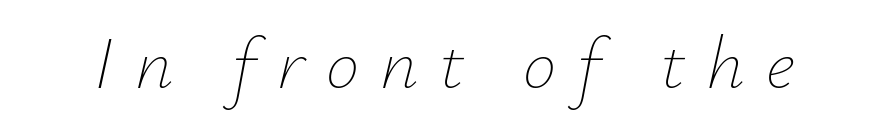
{"italic": "yes", "lean": "right", "slant_degrees": 12, "bold": "no", "weight": "thin", "width": "normal", "stroke_contrast": "low", "x_height": "small", "monospaced": "no", "underline": "no", "letter_spacing": "wide", "letter_spacing_em": 0.28, "glyph_px": 75}
